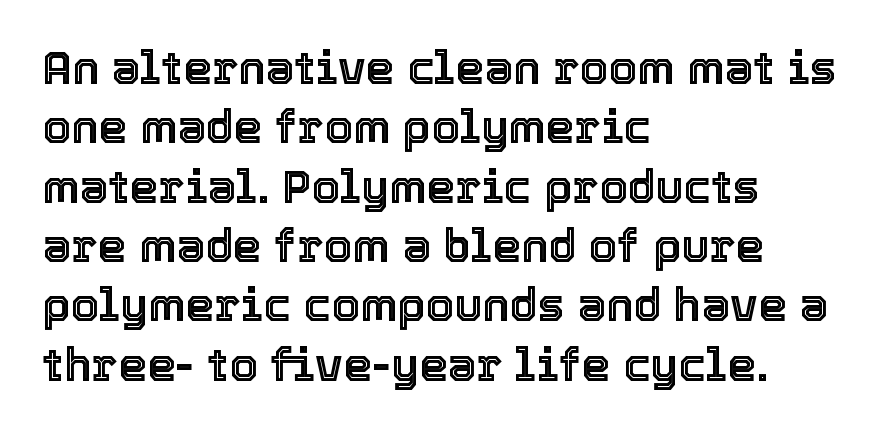
The image shows 46 px text type, upright; set left-aligned, normal line spacing (1.29x), normal letter spacing, not underlined; a medium x-height.
